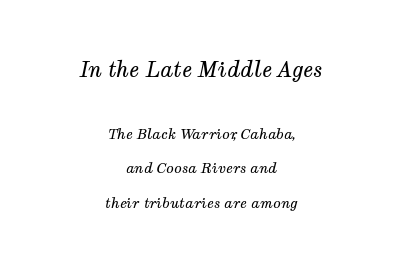
Q: Is the text bold? A: No.
Q: Is the text italic (slanted)? A: Yes, it leans right by about 12 degrees.
Q: Is the text underlined? A: No.
Q: How is the paragraph aligned? A: Centered.
Q: Is the spacing between letters normal or unusually wide? A: Normal.
Q: Is the spacing between lines tight, normal or loose? A: Loose.
Q: Which block of text is set in a larger size, the first (top) or the second (bottom)? A: The first (top) one.
